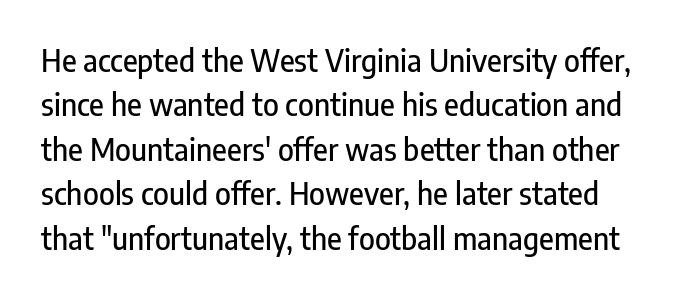
{"serif": "no", "italic": "no", "width": "condensed", "stroke_contrast": "low", "x_height": "medium", "monospaced": "no", "underline": "no", "line_spacing": "normal", "line_spacing_ratio": 1.48, "letter_spacing": "normal", "letter_spacing_em": 0.0, "glyph_px": 30}
